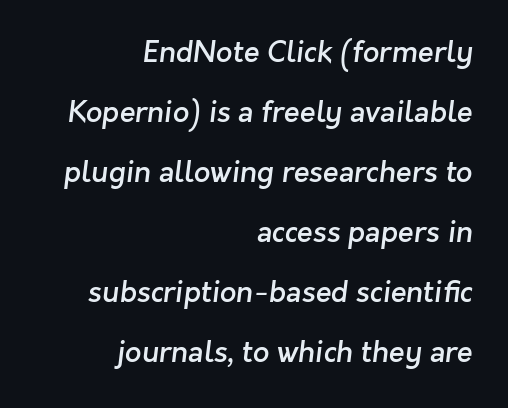
{"serif": "no", "bold": "semi", "weight": "semibold", "width": "normal", "stroke_contrast": "low", "x_height": "medium", "monospaced": "no", "underline": "no", "align": "right", "line_spacing": "loose", "line_spacing_ratio": 2.07, "letter_spacing": "normal", "letter_spacing_em": 0.0, "glyph_px": 29}
